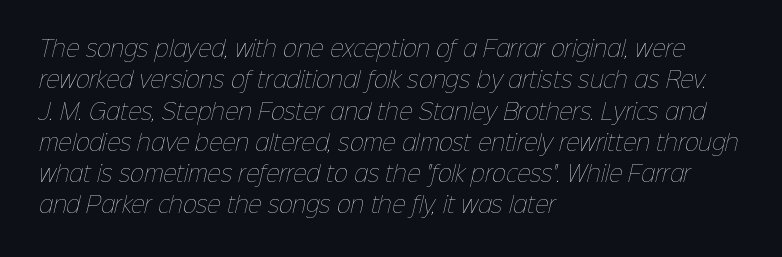
The image shows 21 px text type; set left-aligned, normal line spacing (1.49x), normal letter spacing, not underlined.
